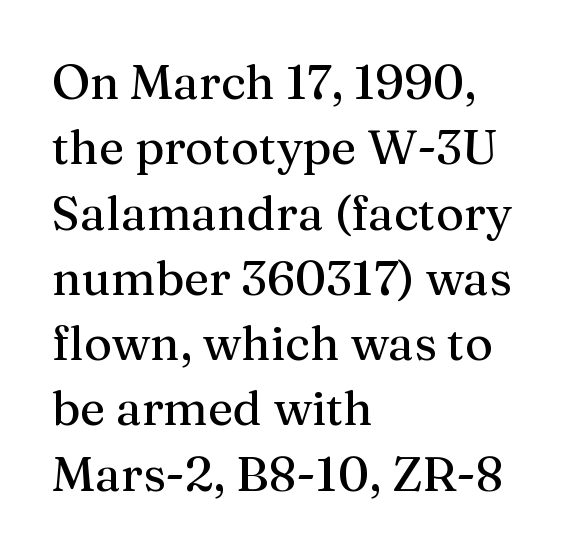
The image shows 48 px serif type, upright; set left-aligned, normal line spacing (1.36x), normal letter spacing, not underlined; medium stroke contrast and a medium x-height.
